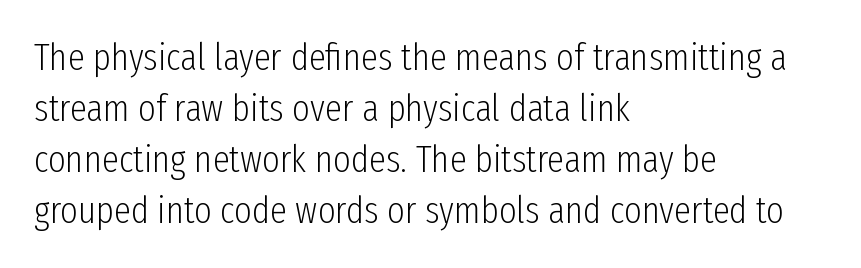
{"serif": "no", "italic": "no", "bold": "no", "weight": "light", "width": "condensed", "stroke_contrast": "low", "x_height": "medium", "monospaced": "no", "underline": "no", "align": "left", "line_spacing": "normal", "line_spacing_ratio": 1.34, "letter_spacing": "normal", "letter_spacing_em": 0.0, "glyph_px": 38}
